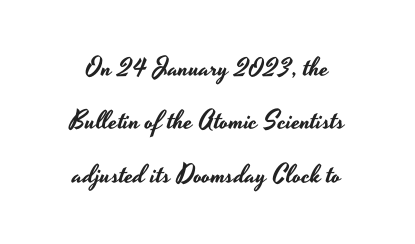
The image shows 26 px text type; set centered, loose line spacing (2.05x), normal letter spacing, not underlined.
